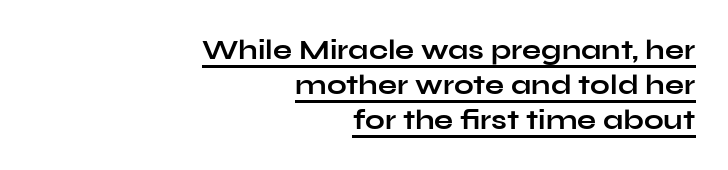
The image shows 28 px bold, wide sans-serif type, upright; set right-aligned, normal line spacing (1.25x), normal letter spacing, underlined; low stroke contrast and a medium x-height.
